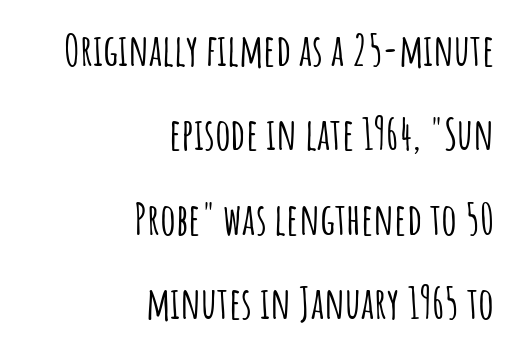
Compared with typical paragraphs, the rows here are farther apart. What kind of face is this? One without serifs — a sans. If you drew a ruler down the right edge, every line would touch it. Default kerning and tracking; the words read as compact shapes. Do the characters align in a grid? No, the font is proportional. Descenders hang freely into open space.
